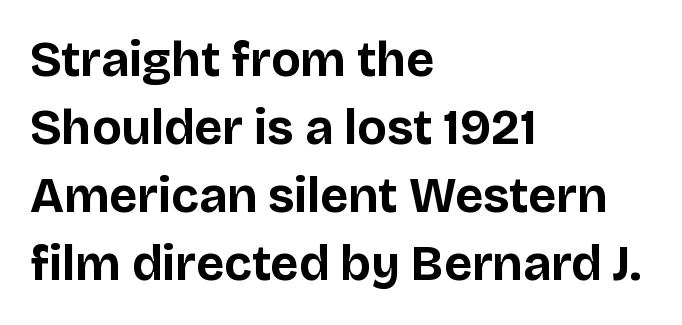
Q: Is the text bold? A: Yes.
Q: Is the text italic (slanted)? A: No, it is upright.
Q: Is the typeface a serif or a sans-serif typeface? A: Sans-serif.
Q: Is the text underlined? A: No.
Q: How is the paragraph aligned? A: Left-aligned.
Q: Is the spacing between letters normal or unusually wide? A: Normal.
Q: Is the spacing between lines tight, normal or loose? A: Normal.
Q: Width (condensed, normal, or wide)? A: Normal.
Q: Stroke contrast? A: Low.
Q: x-height? A: Large.
Q: Monospaced? A: No.
